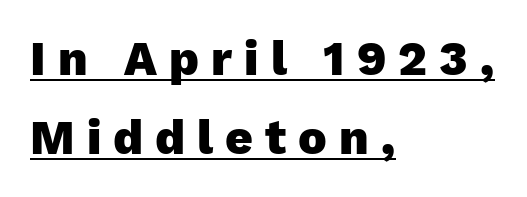
{"serif": "no", "italic": "no", "bold": "yes", "weight": "heavy", "width": "normal", "stroke_contrast": "low", "x_height": "medium", "monospaced": "no", "underline": "yes", "align": "left", "line_spacing": "normal", "line_spacing_ratio": 1.65, "letter_spacing": "wide", "letter_spacing_em": 0.25, "glyph_px": 48}
